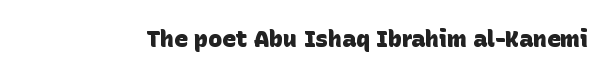
Q: Is the text bold? A: Yes.
Q: Is the text underlined? A: No.
Q: Is the spacing between letters normal or unusually wide? A: Normal.
